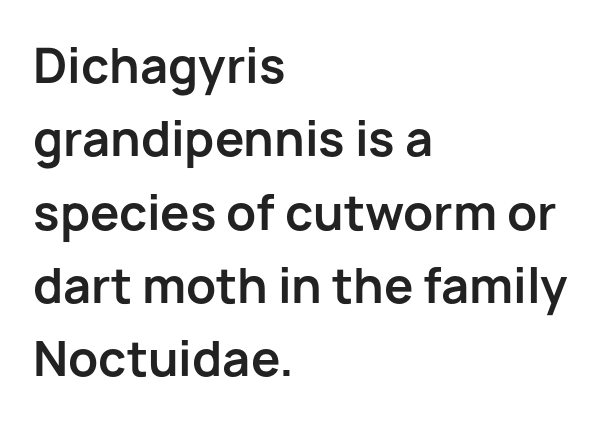
Q: Is the text bold? A: Yes.
Q: Is the text italic (slanted)? A: No, it is upright.
Q: Is the typeface a serif or a sans-serif typeface? A: Sans-serif.
Q: Is the text underlined? A: No.
Q: How is the paragraph aligned? A: Left-aligned.
Q: Is the spacing between letters normal or unusually wide? A: Normal.
Q: Is the spacing between lines tight, normal or loose? A: Normal.
Q: Width (condensed, normal, or wide)? A: Normal.
Q: Stroke contrast? A: Low.
Q: x-height? A: Medium.
Q: Monospaced? A: No.
